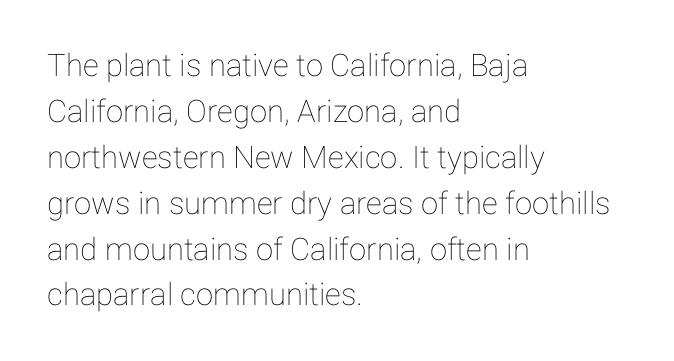
{"italic": "no", "width": "normal", "stroke_contrast": "low", "x_height": "medium", "monospaced": "no", "underline": "no", "align": "left", "line_spacing": "normal", "line_spacing_ratio": 1.48, "letter_spacing": "normal", "letter_spacing_em": 0.0, "glyph_px": 31}
